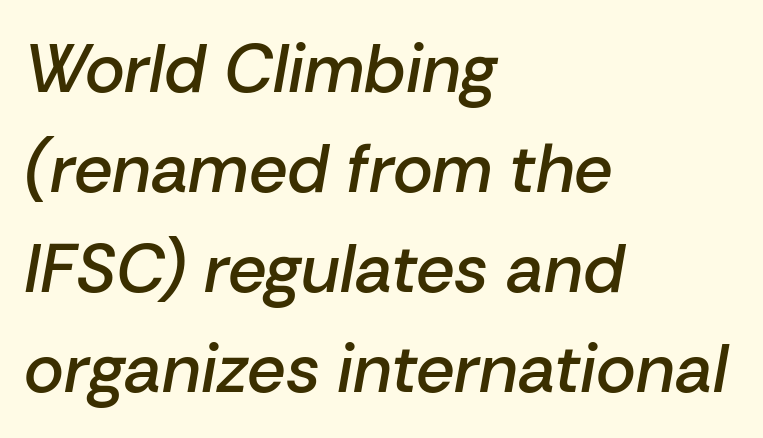
Q: Is the text bold? A: Semi-bold.
Q: Is the text italic (slanted)? A: Yes, it leans right by about 10 degrees.
Q: Is the text underlined? A: No.
Q: How is the paragraph aligned? A: Left-aligned.
Q: Is the spacing between letters normal or unusually wide? A: Normal.
Q: Is the spacing between lines tight, normal or loose? A: Normal.
Q: Width (condensed, normal, or wide)? A: Normal.
Q: Stroke contrast? A: Low.
Q: x-height? A: Medium.
Q: Monospaced? A: No.
